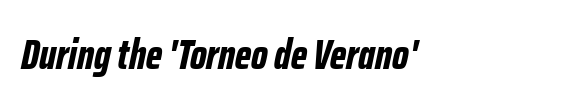
Q: Is the text bold? A: Yes.
Q: Is the text italic (slanted)? A: Yes, it leans right by about 12 degrees.
Q: Is the text underlined? A: No.
Q: How is the paragraph aligned? A: Left-aligned.
Q: Is the spacing between letters normal or unusually wide? A: Normal.
Q: Width (condensed, normal, or wide)? A: Condensed.
Q: Stroke contrast? A: Low.
Q: x-height? A: Medium.
Q: Monospaced? A: No.
